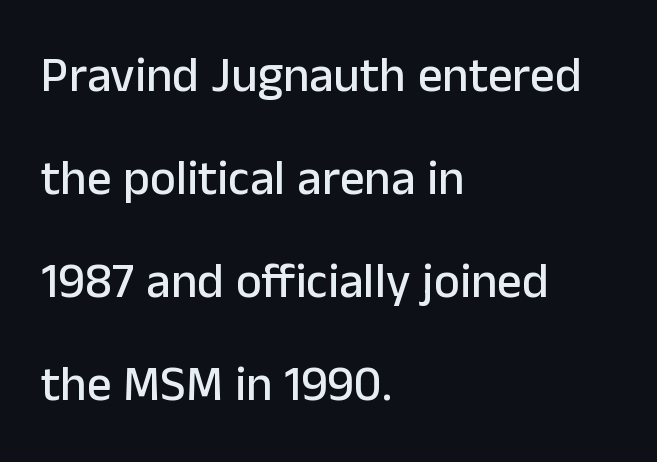
The image shows 49 px sans-serif type, upright; set left-aligned, loose line spacing (2.1x), normal letter spacing, not underlined; low stroke contrast and a medium x-height.
